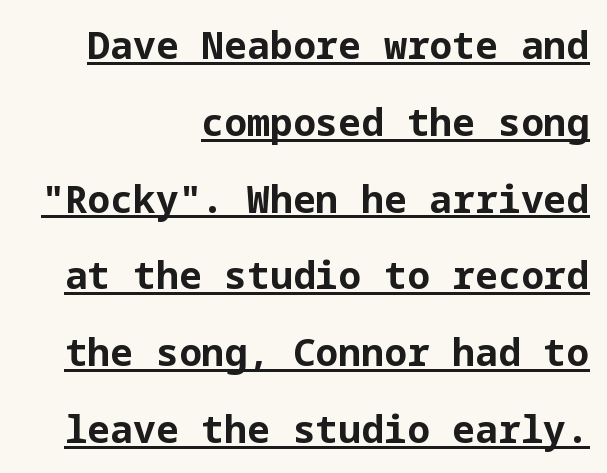
Q: Is the text bold? A: Yes.
Q: Is the text italic (slanted)? A: No, it is upright.
Q: Is the typeface a serif or a sans-serif typeface? A: Sans-serif.
Q: Is the text underlined? A: Yes.
Q: How is the paragraph aligned? A: Right-aligned.
Q: Is the spacing between letters normal or unusually wide? A: Normal.
Q: Is the spacing between lines tight, normal or loose? A: Loose.
Q: Width (condensed, normal, or wide)? A: Normal.
Q: Stroke contrast? A: Low.
Q: x-height? A: Medium.
